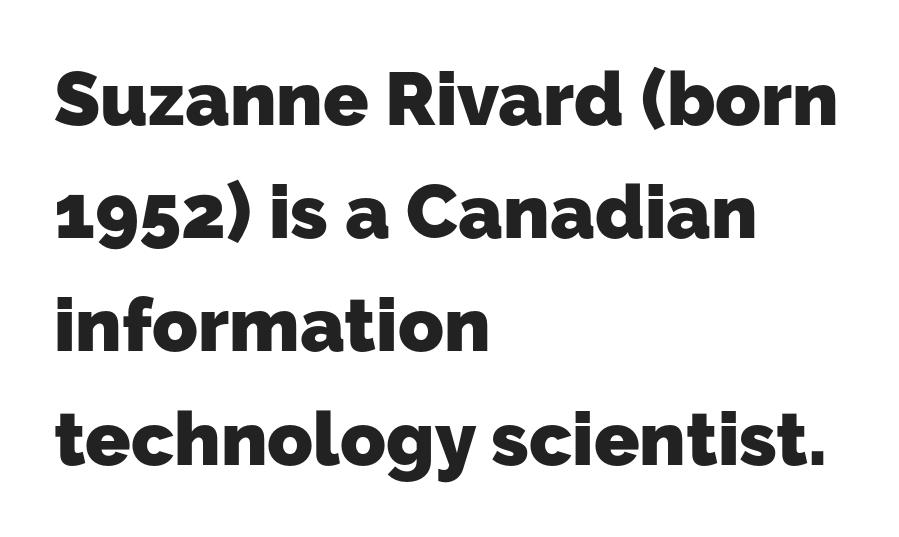
{"serif": "no", "bold": "yes", "weight": "heavy", "width": "normal", "stroke_contrast": "low", "x_height": "medium", "monospaced": "no", "underline": "no", "align": "left", "line_spacing": "normal", "line_spacing_ratio": 1.51, "letter_spacing": "normal", "letter_spacing_em": 0.0, "glyph_px": 75}
